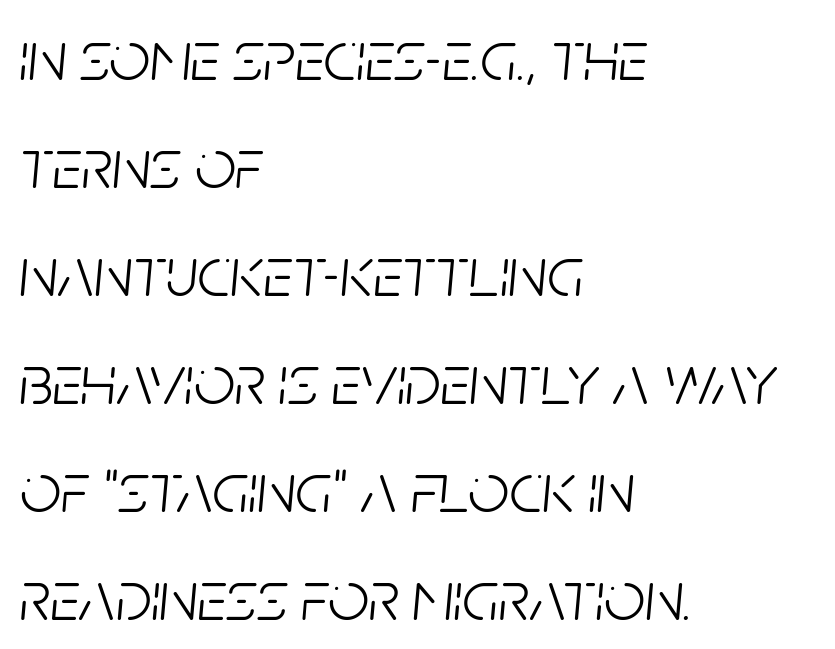
The image shows 72 px light, condensed type, italic (leaning right); set left-aligned, normal line spacing (1.5x), normal letter spacing, not underlined; low stroke contrast and a large x-height.
